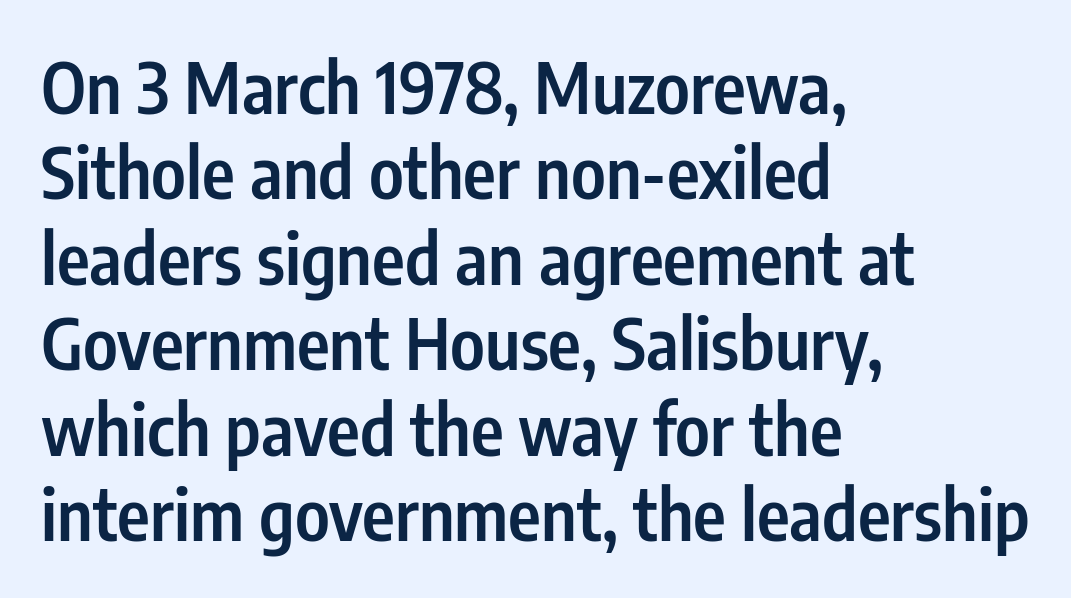
Q: Is the text bold? A: Semi-bold.
Q: Is the text italic (slanted)? A: No, it is upright.
Q: Is the typeface a serif or a sans-serif typeface? A: Sans-serif.
Q: Is the text underlined? A: No.
Q: How is the paragraph aligned? A: Left-aligned.
Q: Is the spacing between letters normal or unusually wide? A: Normal.
Q: Width (condensed, normal, or wide)? A: Condensed.
Q: Stroke contrast? A: Low.
Q: x-height? A: Medium.
Q: Monospaced? A: No.
